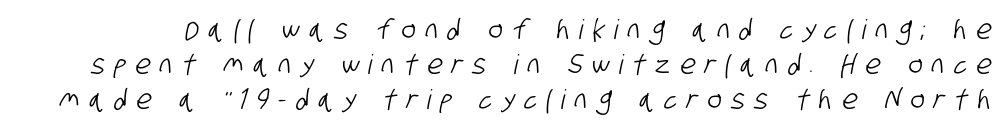
{"underline": "no", "line_spacing": "normal", "line_spacing_ratio": 1.29, "letter_spacing": "wide", "letter_spacing_em": 0.36, "glyph_px": 27}
